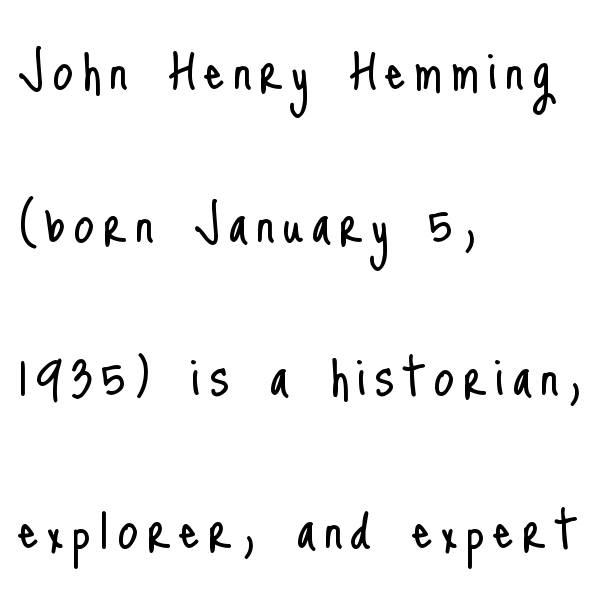
{"serif": "no", "italic": "no", "bold": "no", "weight": "light", "width": "condensed", "stroke_contrast": "low", "x_height": "small", "monospaced": "no", "underline": "no", "align": "left", "line_spacing": "loose", "line_spacing_ratio": 2.32, "glyph_px": 66}
